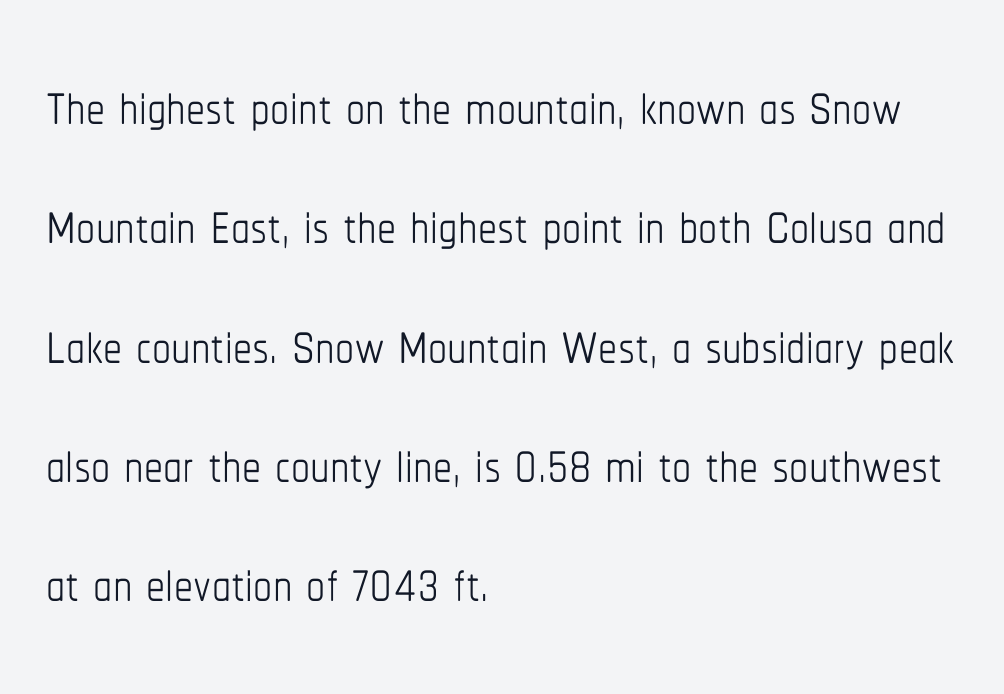
The letters advance in unequal steps, a hallmark of proportional type. Tall strokes in this sample are plumb rather than angled. Inter-character spacing is left at the font's built-in metrics. The lines in this sample share a left origin and differ only in where they stop.
